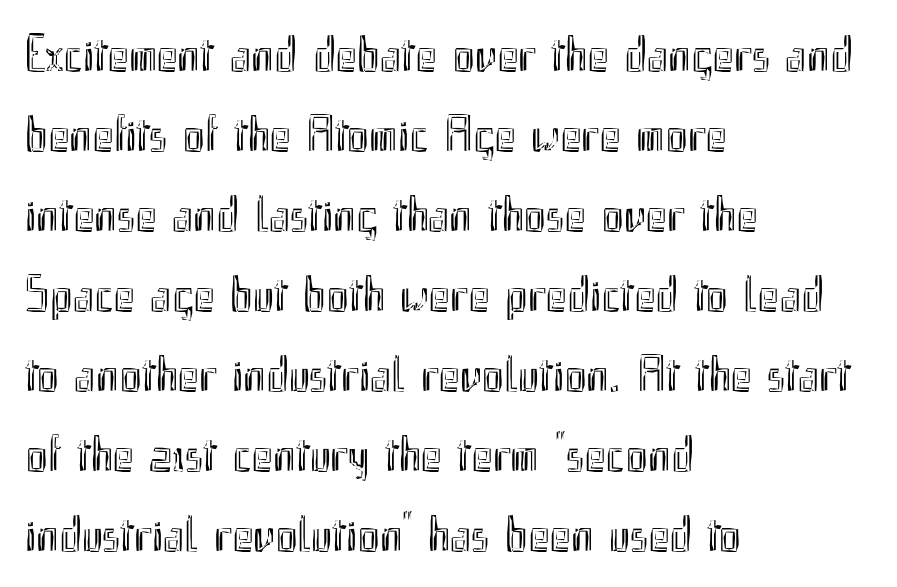
Notice how descenders clear the ascenders below comfortably — that's standard leading. These lines are rendered in a variable-pitch font. How are the letters spaced? Ordinarily, with no added tracking. Every stem runs plumb, perpendicular to the baseline.
